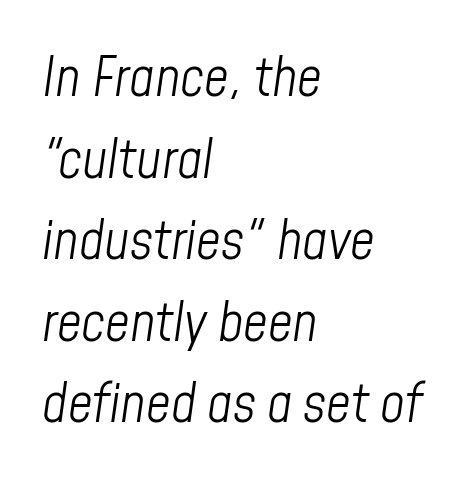
The image shows 54 px light, condensed type, italic (leaning right); set left-aligned, normal line spacing (1.51x), normal letter spacing, not underlined; low stroke contrast and a medium x-height.
